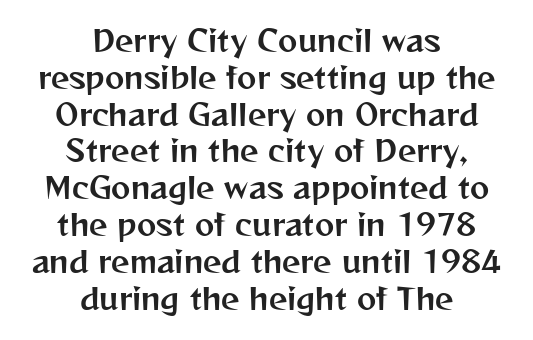
The image shows 29 px sans-serif type, upright; set centered, normal line spacing (1.27x), normal letter spacing, not underlined; medium stroke contrast and a medium x-height.
